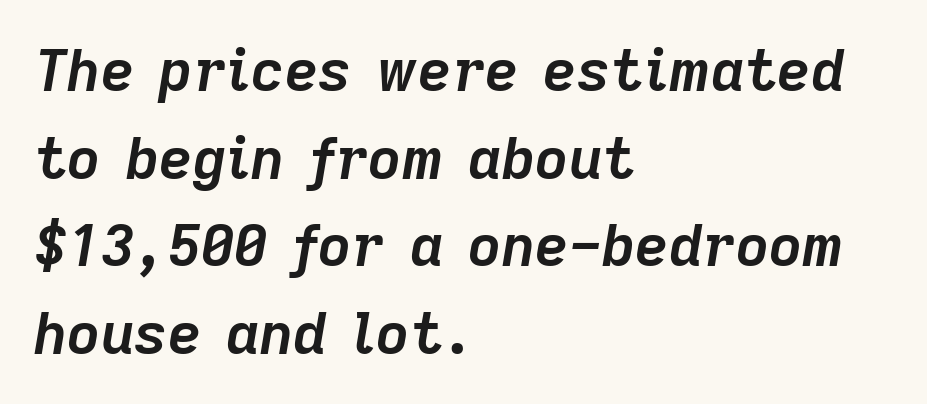
{"italic": "yes", "lean": "right", "slant_degrees": 9, "bold": "yes", "weight": "semibold", "width": "normal", "stroke_contrast": "low", "x_height": "medium", "monospaced": "no", "underline": "no", "align": "left", "line_spacing": "normal", "line_spacing_ratio": 1.51, "letter_spacing": "normal", "letter_spacing_em": 0.0, "glyph_px": 58}
